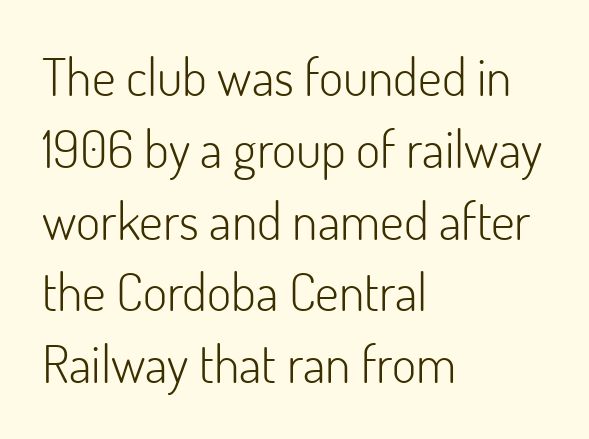
{"serif": "no", "italic": "no", "bold": "no", "weight": "light", "width": "normal", "stroke_contrast": "low", "x_height": "small", "monospaced": "no", "underline": "no", "align": "left", "line_spacing": "normal", "line_spacing_ratio": 1.38, "letter_spacing": "normal", "letter_spacing_em": 0.0, "glyph_px": 52}
